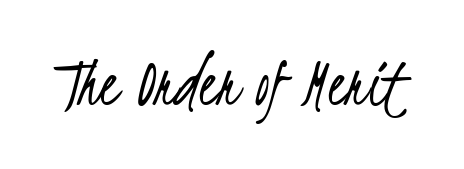
The image shows 72 px light, condensed sans-serif type; set normal letter spacing, not underlined; low stroke contrast and a small x-height.
